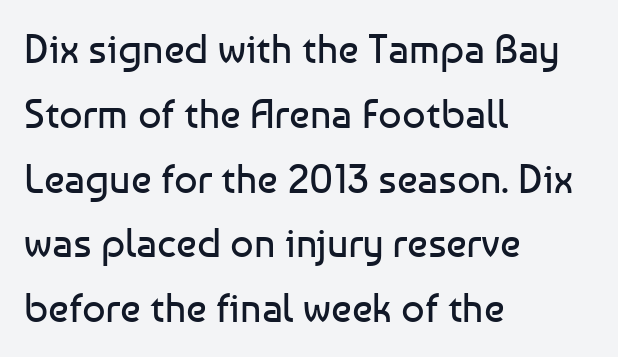
Q: Is the text bold? A: No.
Q: Is the text italic (slanted)? A: No, it is upright.
Q: Is the typeface a serif or a sans-serif typeface? A: Sans-serif.
Q: Is the text underlined? A: No.
Q: How is the paragraph aligned? A: Left-aligned.
Q: Is the spacing between letters normal or unusually wide? A: Normal.
Q: Is the spacing between lines tight, normal or loose? A: Normal.
Q: Width (condensed, normal, or wide)? A: Normal.
Q: Stroke contrast? A: Low.
Q: x-height? A: Medium.
Q: Monospaced? A: No.
